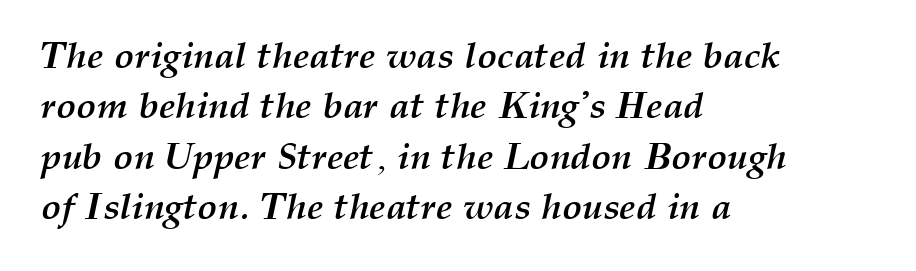
The image shows 37 px semibold type, italic (leaning right); set left-aligned, normal line spacing (1.36x), normal letter spacing, not underlined; medium stroke contrast and a medium x-height.
